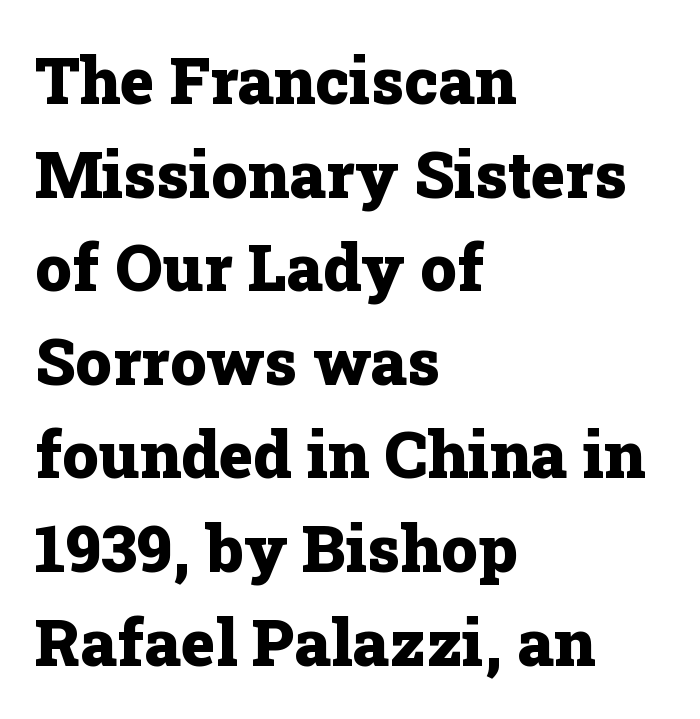
The image shows 65 px heavy serif type, upright; set left-aligned, normal line spacing (1.44x), normal letter spacing, not underlined; low stroke contrast and a medium x-height.
